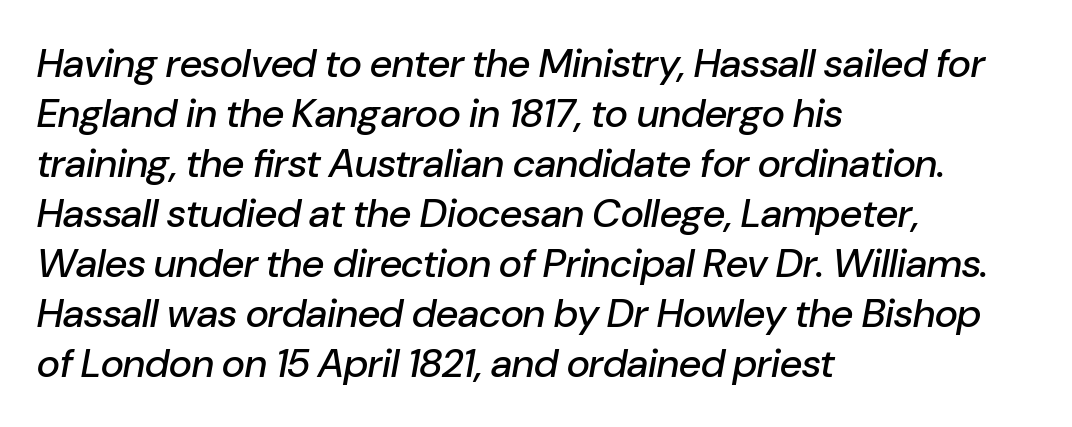
Q: Is the text italic (slanted)? A: Yes, it leans right by about 10 degrees.
Q: Is the text underlined? A: No.
Q: How is the paragraph aligned? A: Left-aligned.
Q: Is the spacing between letters normal or unusually wide? A: Normal.
Q: Is the spacing between lines tight, normal or loose? A: Normal.
Q: Width (condensed, normal, or wide)? A: Normal.
Q: Stroke contrast? A: Low.
Q: x-height? A: Medium.
Q: Monospaced? A: No.
